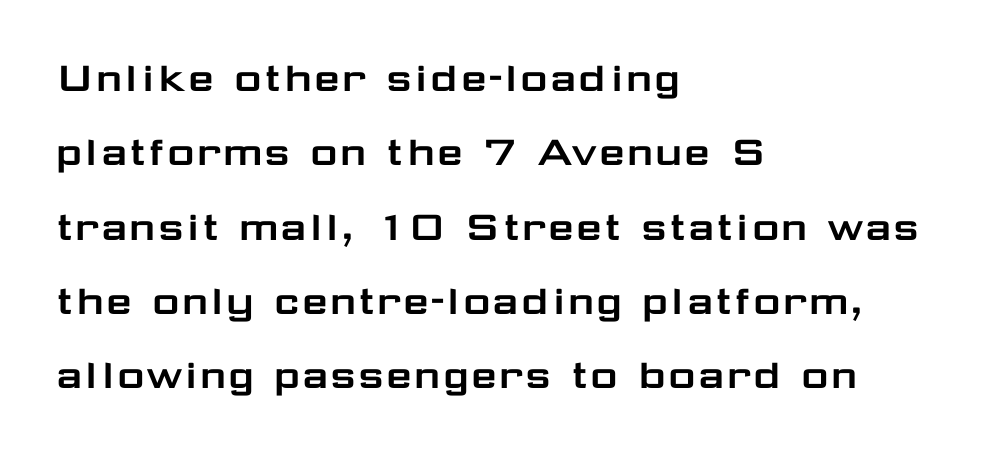
Q: Is the text italic (slanted)? A: No, it is upright.
Q: Is the typeface a serif or a sans-serif typeface? A: Sans-serif.
Q: Is the text underlined? A: No.
Q: How is the paragraph aligned? A: Left-aligned.
Q: Is the spacing between letters normal or unusually wide? A: Normal.
Q: Is the spacing between lines tight, normal or loose? A: Normal.
Q: Width (condensed, normal, or wide)? A: Wide.
Q: Stroke contrast? A: Low.
Q: x-height? A: Medium.
Q: Monospaced? A: No.
